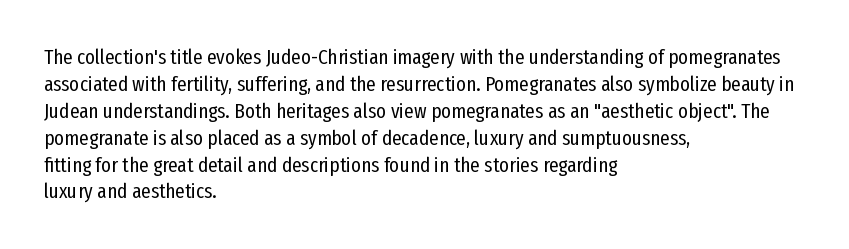
The image shows 21 px text type, upright; set left-aligned, normal line spacing (1.28x), normal letter spacing, not underlined.
